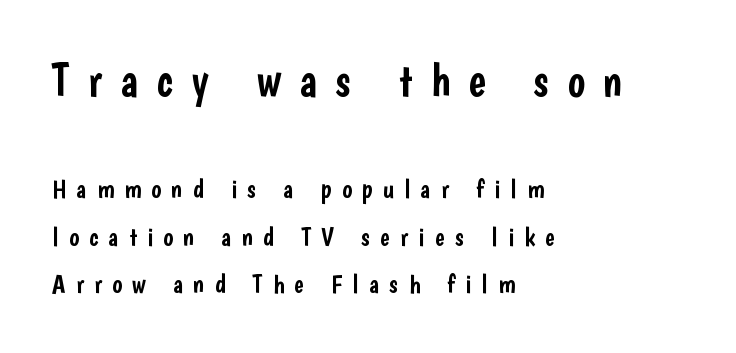
{"serif": "no", "italic": "no", "width": "condensed", "stroke_contrast": "low", "x_height": "medium", "monospaced": "no", "underline": "no", "align": "left", "line_spacing_ratio": 1.83, "letter_spacing": "wide", "letter_spacing_em": 0.4, "larger_block": "first", "size_ratio": 1.77, "glyph_px": 46}
